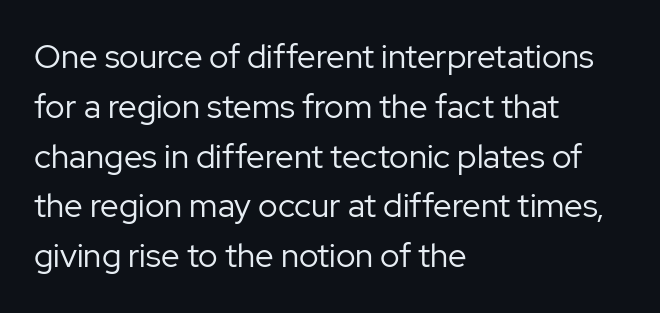
{"serif": "no", "italic": "no", "bold": "no", "weight": "regular", "width": "normal", "stroke_contrast": "low", "x_height": "medium", "monospaced": "no", "underline": "no", "align": "left", "line_spacing": "normal", "line_spacing_ratio": 1.51, "letter_spacing": "normal", "letter_spacing_em": 0.0, "glyph_px": 33}
